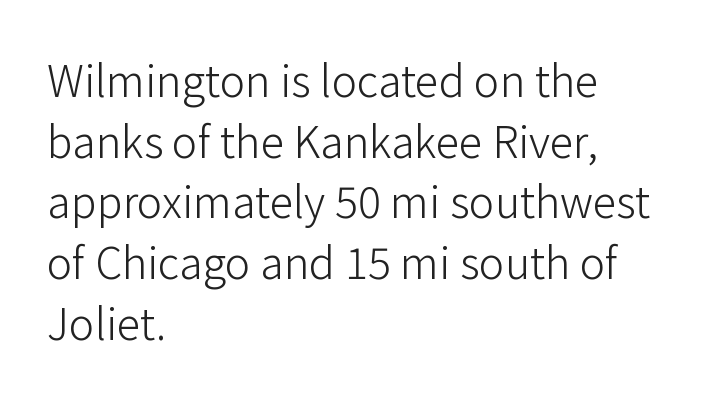
{"serif": "no", "italic": "no", "bold": "no", "weight": "light", "width": "normal", "stroke_contrast": "low", "x_height": "medium", "monospaced": "no", "underline": "no", "align": "left", "line_spacing": "normal", "line_spacing_ratio": 1.41, "letter_spacing": "normal", "letter_spacing_em": 0.0, "glyph_px": 43}
